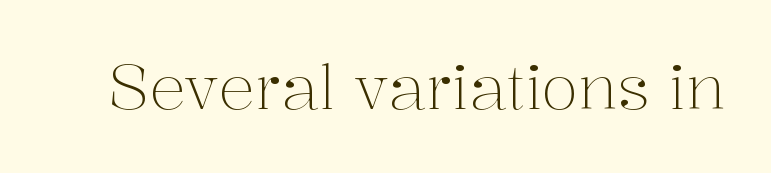
The letters sit at their default tracking, neither squeezed nor spread. A typesetter would mark this as roman, not italic. Varying glyph widths throughout — classic text-font behaviour. The typeface has the unassuming heft of standard copy or less. The typeface chosen for these lines features serifs.
